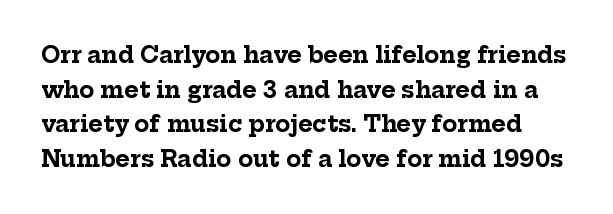
Q: Is the text bold? A: Yes.
Q: Is the text italic (slanted)? A: No, it is upright.
Q: Is the text underlined? A: No.
Q: Is the spacing between letters normal or unusually wide? A: Normal.
Q: Is the spacing between lines tight, normal or loose? A: Normal.
